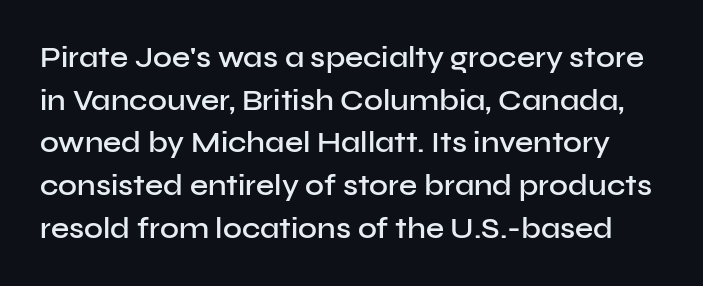
The image shows 29 px semibold sans-serif type, upright; set normal line spacing (1.47x), normal letter spacing, not underlined; low stroke contrast and a medium x-height.
